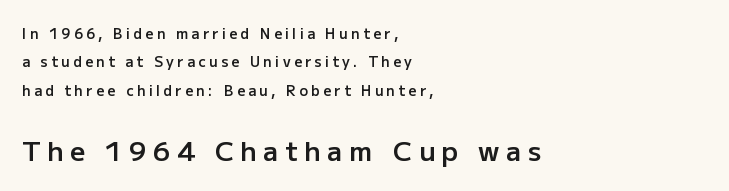
Q: Is the text bold? A: Semi-bold.
Q: Is the text italic (slanted)? A: No, it is upright.
Q: Is the text underlined? A: No.
Q: How is the paragraph aligned? A: Left-aligned.
Q: Is the spacing between letters normal or unusually wide? A: Unusually wide.
Q: Is the spacing between lines tight, normal or loose? A: Loose.
Q: Which block of text is set in a larger size, the first (top) or the second (bottom)? A: The second (bottom) one.
